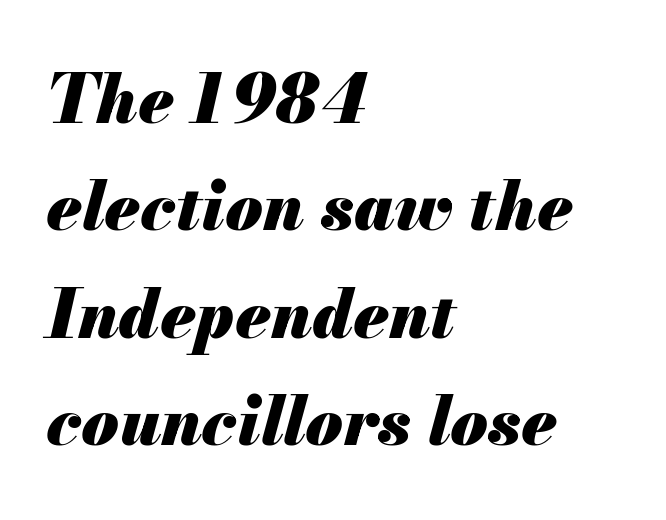
The image shows 68 px heavy type, italic (leaning right); set left-aligned, normal line spacing (1.58x), normal letter spacing, not underlined; medium stroke contrast and a small x-height.
